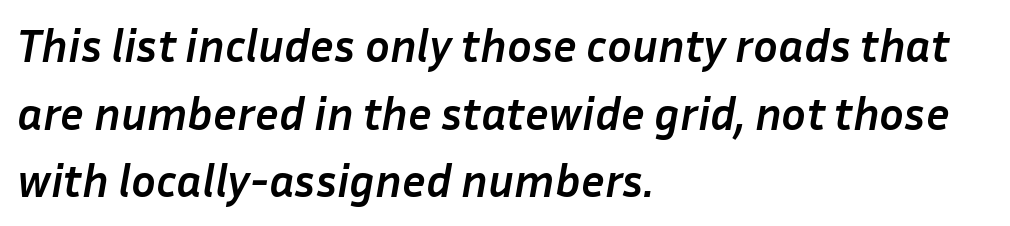
The specimen omits any rule beneath the text block's lines. The rendering uses natural spacing where letterforms have individual widths. Thick stems and heavy bowls — unmistakably bold. This rendering uses left alignment, leaving the right contour irregular.
